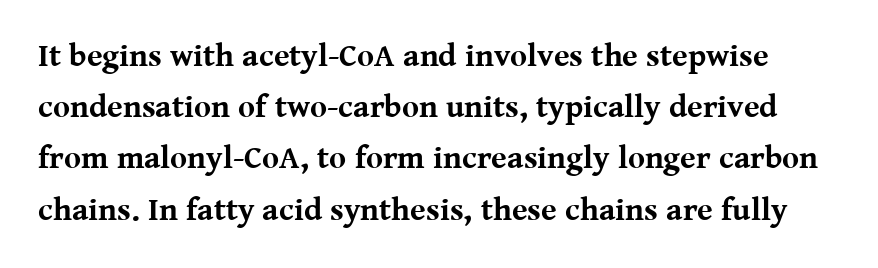
The image shows 32 px bold serif type, upright; set normal line spacing (1.6x), normal letter spacing, not underlined; medium stroke contrast and a medium x-height.
